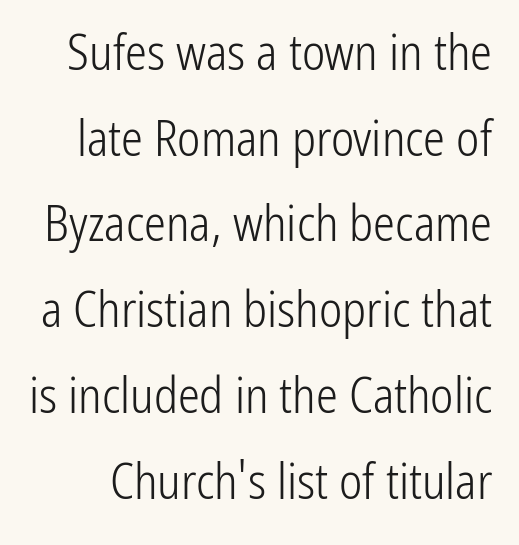
No extra tracking has been applied to these lines. Plain, unruled lines of type. No heavy texture on the line: the type isn't bold. A typesetter would mark this as roman, not italic.
